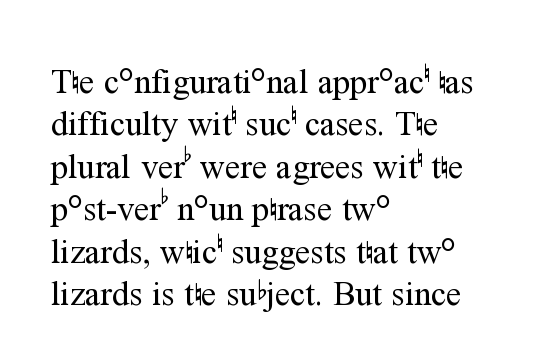
The leading is moderate, giving the passage an even texture. Looks like regular typesetting: each glyph gets only the width it needs. The strokes are not fattened; the text isn't bold. Caption: multi-line text, flush left, ragged right.
